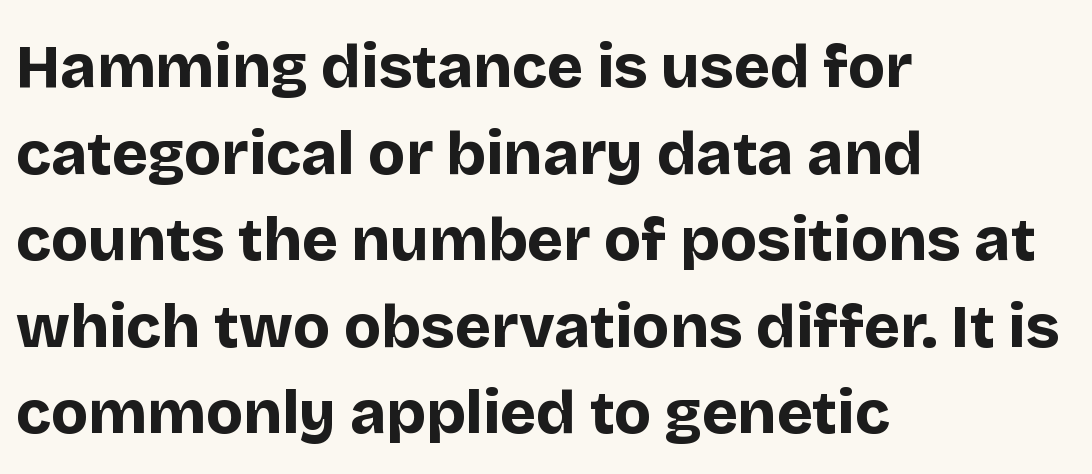
The baseline area is clear. Character widths vary here, with narrow letters taking less room than wide ones. Caption: standard tracking, unaltered. Baseline-to-baseline distance is the conventional proportion of letter height.
